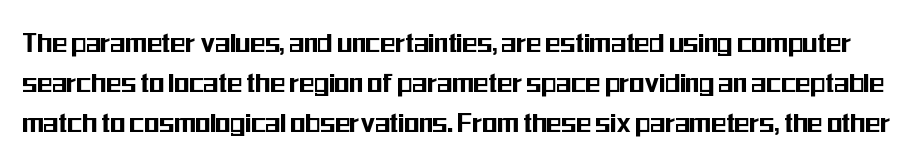
The foot of each line stays bare and open. This rendering leaves character spacing at its baseline value. Rendered with straight, roman letterforms. This sample has the flowing, uneven cadence of proportional lettering.
